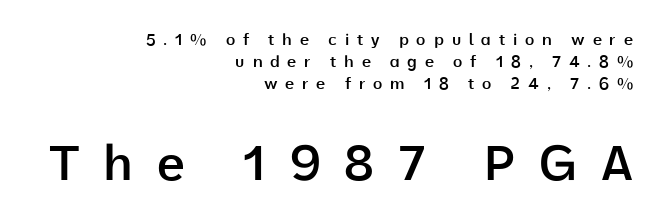
The image shows 49 px semibold sans-serif type, upright; set right-aligned, normal line spacing (1.36x), unusually wide letter spacing (+0.49 em), not underlined; the second (bottom) block is 3.06x larger; low stroke contrast and a medium x-height.
